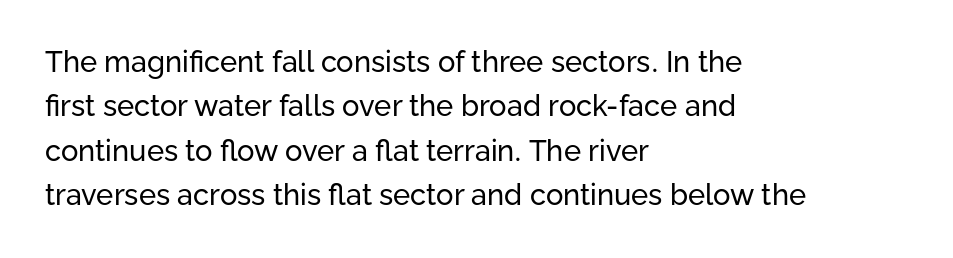
The image shows 29 px regular-weight sans-serif type, upright; set left-aligned, normal line spacing (1.53x), normal letter spacing, not underlined; low stroke contrast and a medium x-height.
